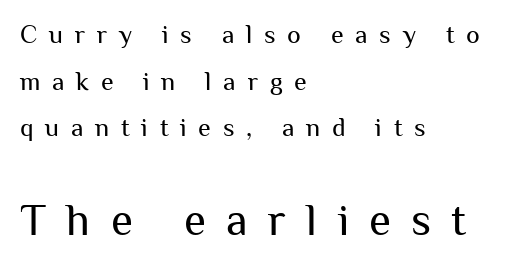
Type without underlining. If you squint, the bottom block still reads clearly — it's the larger of the two. Each line starts at the same left margin while the right side varies. You could only call the tracking loose — the letters float apart.
